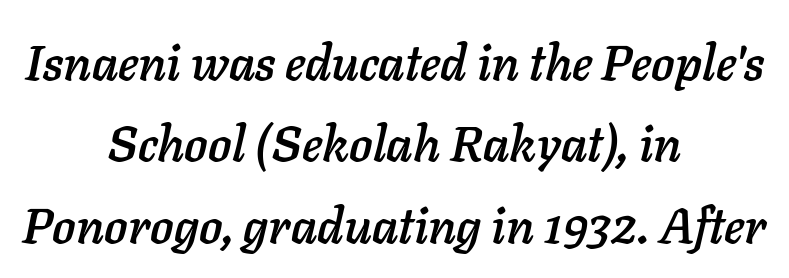
Honestly, the row spacing looks completely unremarkable. Note the varied advance widths — an 'i' is clearly narrower than an 'm'. Neither beginnings nor endings align; midpoints do. Anything drawn beneath the words? Only blank space. The letterforms sit shoulder to shoulder at normal distance.
